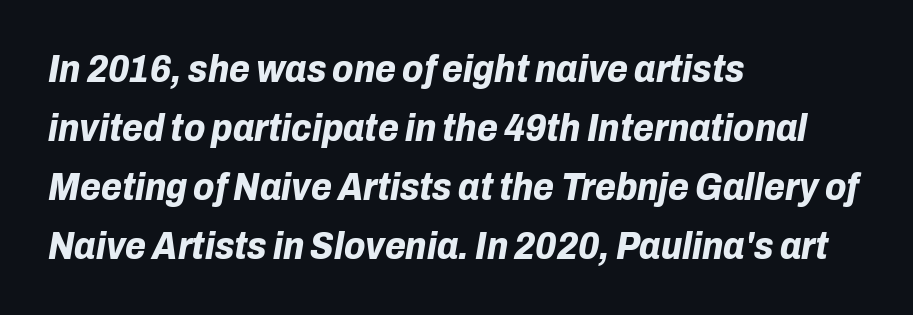
Italic: yes, the glyphs are oblique. Each glyph is drawn with heavy, bold strokes. Note the varied advance widths — an 'i' is clearly narrower than an 'm'. Each word holds together tightly as a unit, with standard inter-letter gaps.
